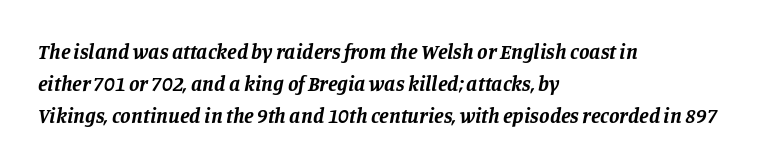
Q: Is the text bold? A: Yes.
Q: Is the text italic (slanted)? A: Yes, it leans right by about 11 degrees.
Q: Is the text underlined? A: No.
Q: How is the paragraph aligned? A: Left-aligned.
Q: Is the spacing between letters normal or unusually wide? A: Normal.
Q: Is the spacing between lines tight, normal or loose? A: Normal.
